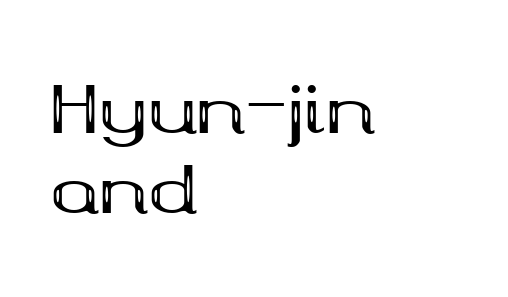
The image shows 65 px bold, wide serif type, upright; set left-aligned, line spacing 1.23x, normal letter spacing, not underlined; medium stroke contrast and a medium x-height.
